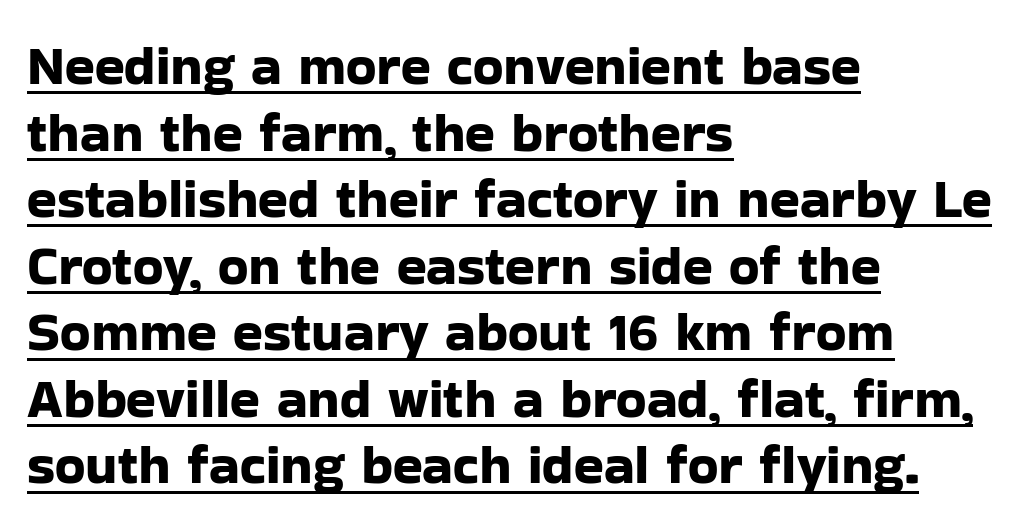
The image shows 55 px sans-serif type, upright; set left-aligned, line spacing 1.21x, normal letter spacing, underlined; low stroke contrast and a medium x-height.
